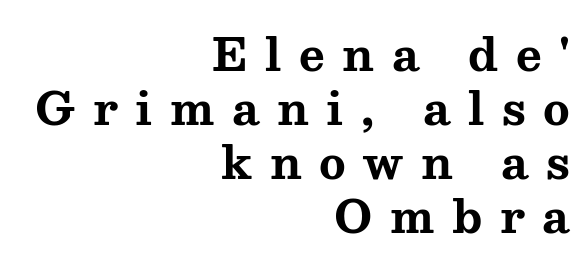
The image shows 44 px bold, wide serif type, upright; set right-aligned, line spacing 1.23x, unusually wide letter spacing (+0.4 em), not underlined; medium stroke contrast and a medium x-height.
